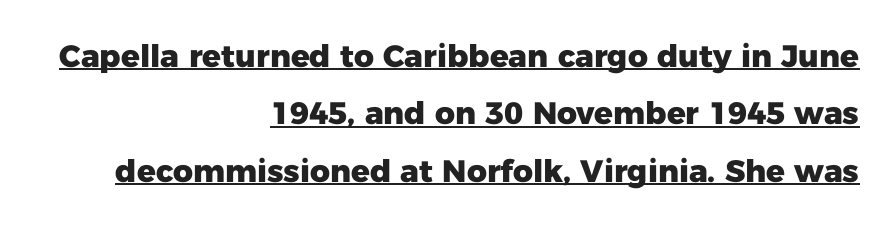
The image shows 31 px heavy sans-serif type, upright; set right-aligned, line spacing 1.85x, normal letter spacing, underlined; low stroke contrast and a medium x-height.
